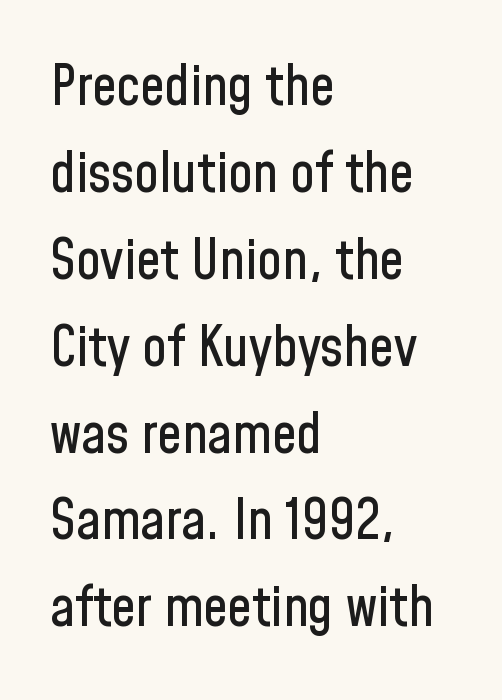
Do the letters lean? They stand straight. The setting favours the left margin, as ordinary paragraphs usually do. Glyph-to-glyph distance matches everyday printed text. Proportional: the letters do not fall into vertical columns.
